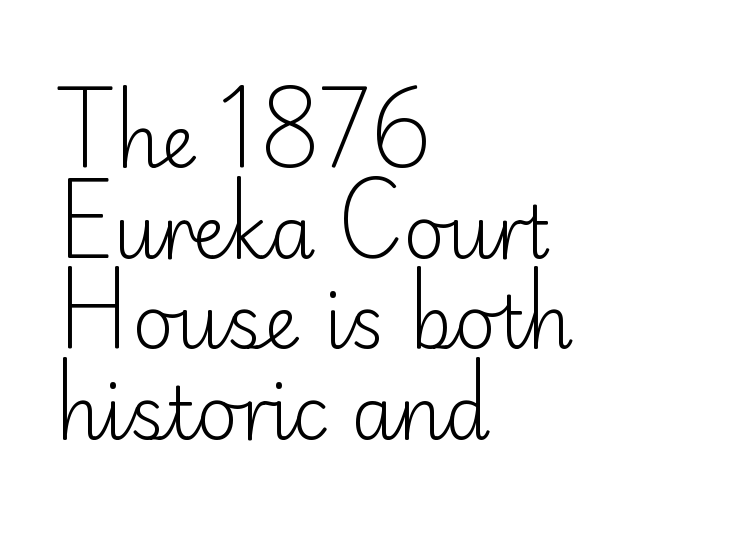
{"serif": "no", "italic": "no", "bold": "no", "weight": "light", "width": "normal", "stroke_contrast": "low", "x_height": "small", "monospaced": "no", "underline": "no", "align": "left", "line_spacing": "normal", "line_spacing_ratio": 1.26, "letter_spacing": "normal", "letter_spacing_em": 0.0, "glyph_px": 72}
